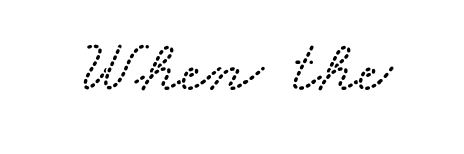
{"width": "wide", "stroke_contrast": "low", "x_height": "small", "monospaced": "no", "underline": "no", "letter_spacing": "normal", "letter_spacing_em": 0.0, "glyph_px": 75}
